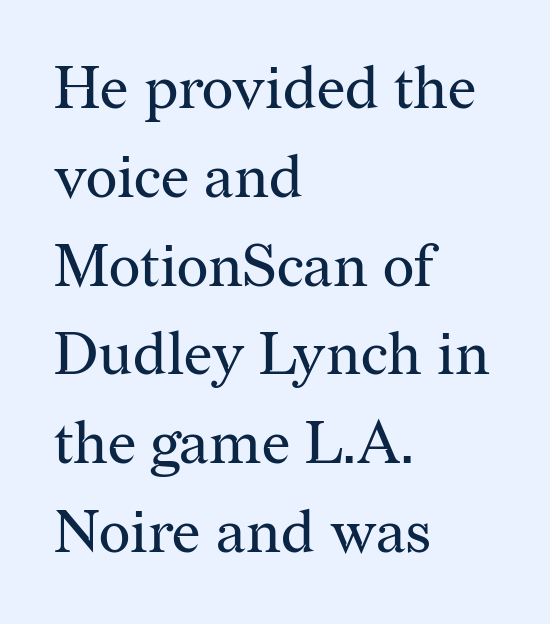
Q: Is the text bold? A: No.
Q: Is the text italic (slanted)? A: No, it is upright.
Q: Is the typeface a serif or a sans-serif typeface? A: Serif.
Q: Is the text underlined? A: No.
Q: How is the paragraph aligned? A: Left-aligned.
Q: Is the spacing between letters normal or unusually wide? A: Normal.
Q: Is the spacing between lines tight, normal or loose? A: Normal.
Q: Width (condensed, normal, or wide)? A: Normal.
Q: Stroke contrast? A: Medium.
Q: x-height? A: Medium.
Q: Monospaced? A: No.
